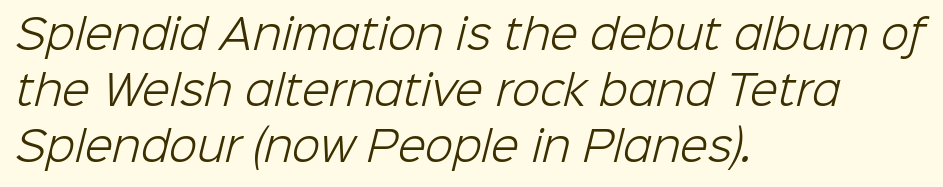
Each line starts at the same left margin while the right side varies. The line-height multiplier appears to be the usual default. Is this a sans? Yes — the strokes have no serifs. Unbolded letterforms with no extra heft. The strip under each line holds only bare page.
